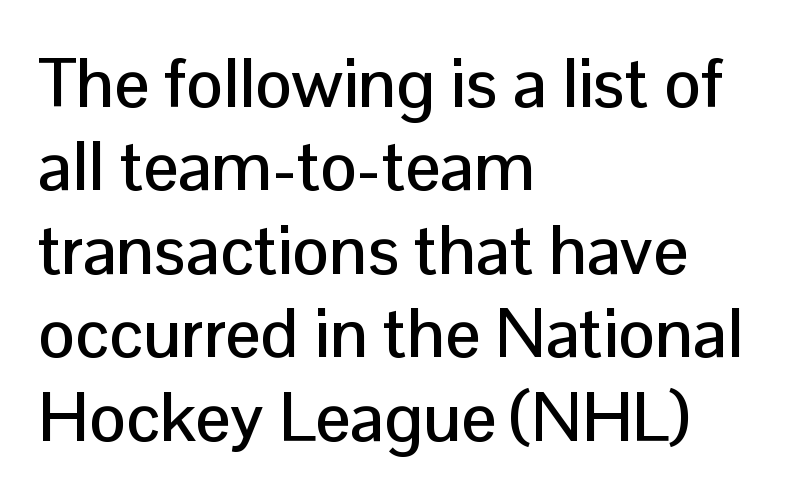
Q: Is the text italic (slanted)? A: No, it is upright.
Q: Is the typeface a serif or a sans-serif typeface? A: Sans-serif.
Q: Is the text underlined? A: No.
Q: How is the paragraph aligned? A: Left-aligned.
Q: Is the spacing between letters normal or unusually wide? A: Normal.
Q: Width (condensed, normal, or wide)? A: Normal.
Q: Stroke contrast? A: Low.
Q: x-height? A: Medium.
Q: Monospaced? A: No.
